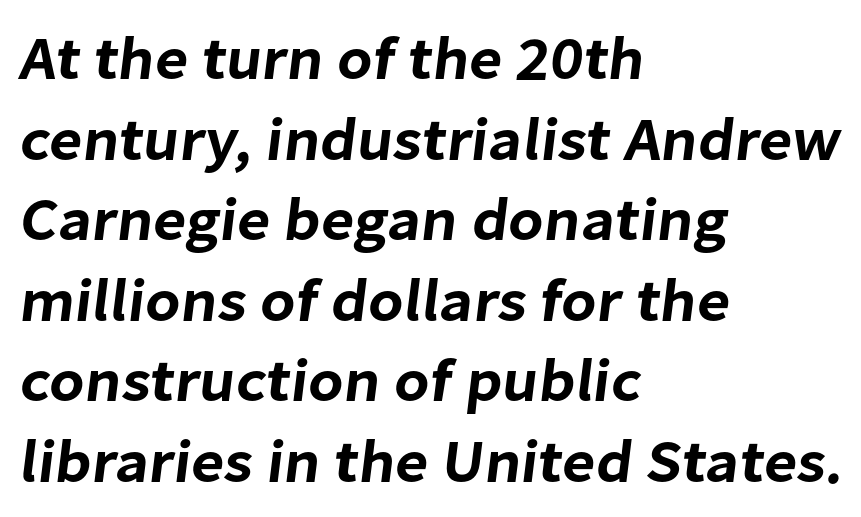
Q: Is the typeface a serif or a sans-serif typeface? A: Sans-serif.
Q: Is the text underlined? A: No.
Q: How is the paragraph aligned? A: Left-aligned.
Q: Is the spacing between letters normal or unusually wide? A: Normal.
Q: Is the spacing between lines tight, normal or loose? A: Normal.
Q: Width (condensed, normal, or wide)? A: Normal.
Q: Stroke contrast? A: Low.
Q: x-height? A: Medium.
Q: Monospaced? A: No.
